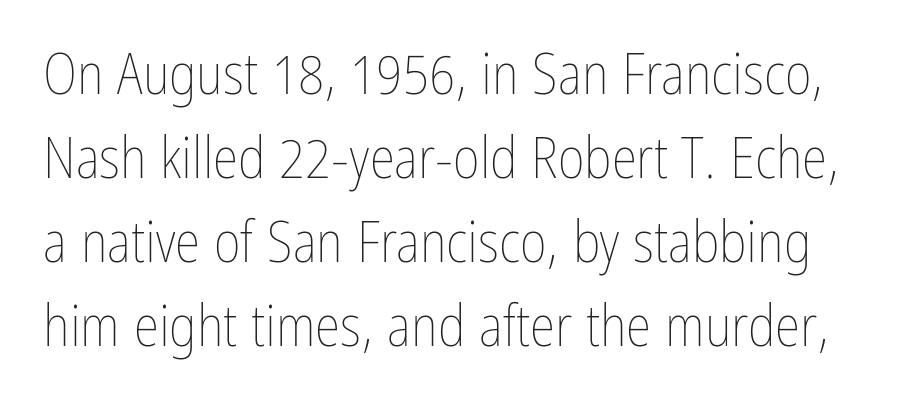
Each stroke keeps to a modest, everyday thickness or less. Honestly, the row spacing looks completely unremarkable. The letters sit at their default tracking, neither squeezed nor spread. Glance below the letters and you will spot only blank space. The rendering uses natural spacing where letterforms have individual widths.
